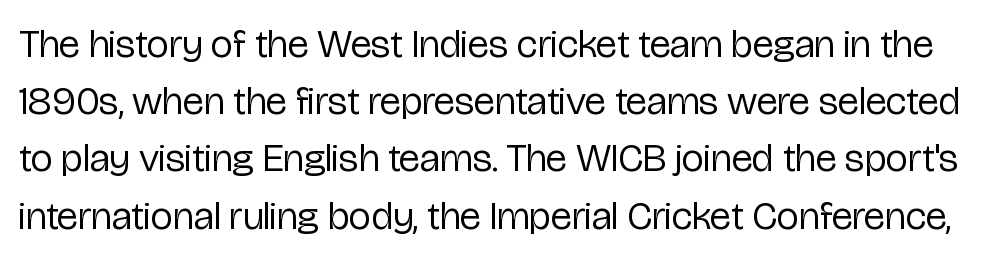
The image shows 40 px regular-weight, condensed sans-serif type, upright; set normal line spacing (1.43x), normal letter spacing, not underlined; low stroke contrast and a medium x-height.
